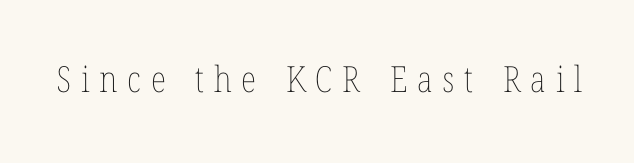
Varying glyph widths throughout — classic text-font behaviour. A typesetter would mark this as roman, not italic. The tracking jumps out immediately: characters are airy and widely separated. Only glyphs here, with clear space below each row.
